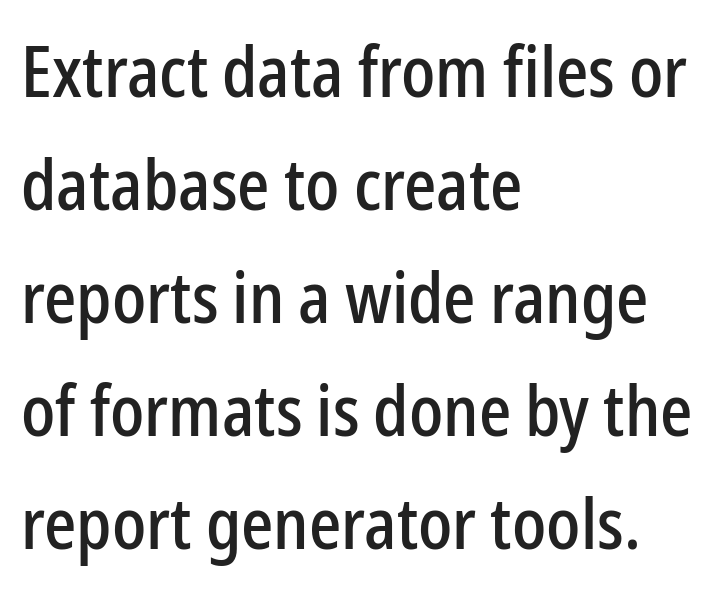
If you measured baseline to baseline, you'd find a middling distance. Short and long lines alike share a common starting point at left. Descenders are the only things crossing below the line. Regarding serifs, this sample does without them. Glyph-to-glyph distance matches everyday printed text. This sample has the flowing, uneven cadence of proportional lettering.
